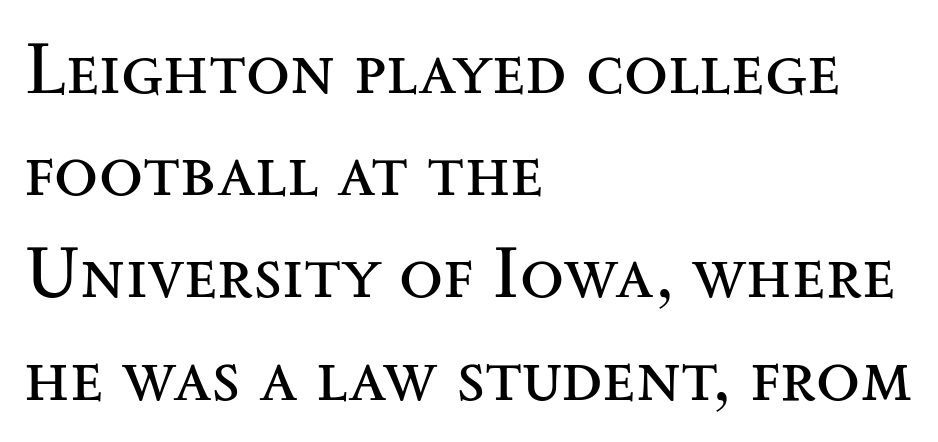
{"serif": "yes", "italic": "no", "bold": "no", "weight": "regular", "width": "wide", "stroke_contrast": "medium", "x_height": "small", "monospaced": "no", "underline": "no", "align": "left", "line_spacing": "normal", "line_spacing_ratio": 1.42, "letter_spacing": "normal", "letter_spacing_em": 0.0, "glyph_px": 72}
